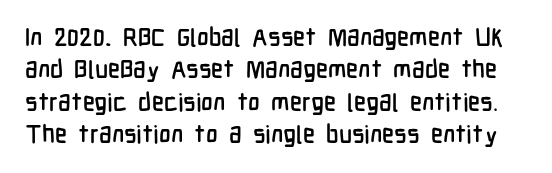
{"italic": "no", "underline": "no", "line_spacing": "normal", "line_spacing_ratio": 1.3, "letter_spacing": "normal", "letter_spacing_em": 0.0, "glyph_px": 25}
